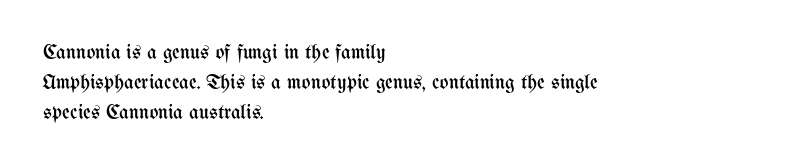
{"italic": "no", "bold": "no", "underline": "no", "align": "left", "line_spacing": "normal", "line_spacing_ratio": 1.43, "letter_spacing": "normal", "letter_spacing_em": 0.0, "glyph_px": 21}
